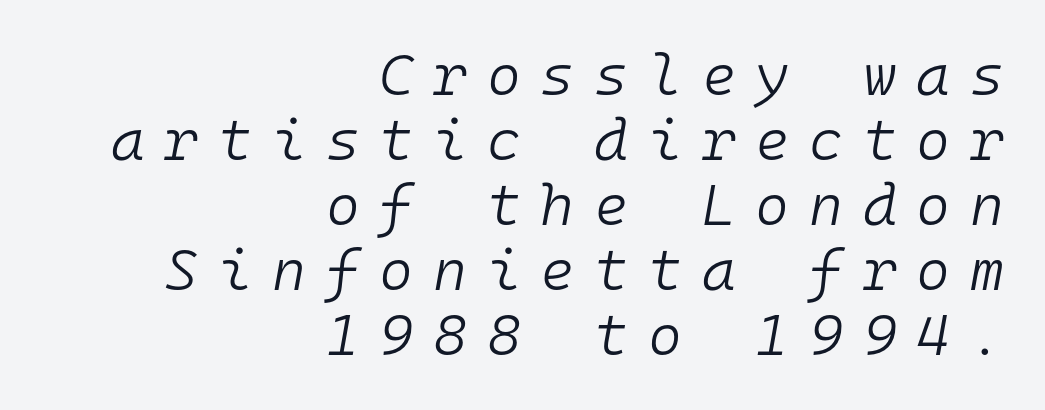
The image shows 58 px light type, italic (leaning right), monospaced; set right-aligned, tight line spacing (1.12x), unusually wide letter spacing (+0.34 em), not underlined; low stroke contrast and a medium x-height.
